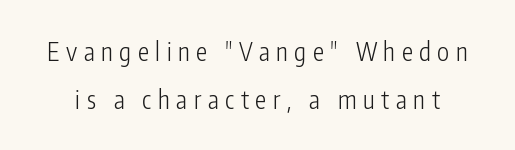
Loose tracking; the words dissolve into strings of separated letters. This sample trades compactness for vertical openness between lines. Stroke thickness stays within the range of a standard reading face or lighter. Glance below the letters and you will spot only blank space. The specimen reads as upright at a glance.
